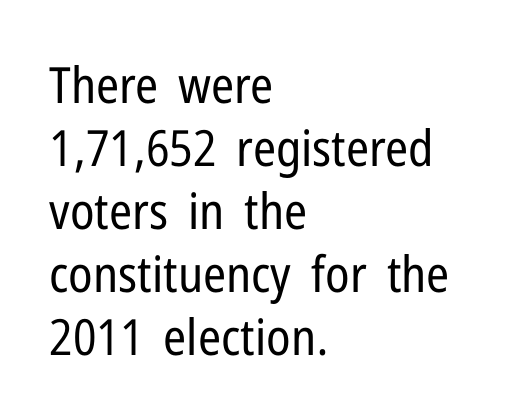
The image shows 50 px regular-weight, condensed sans-serif type, upright; set left-aligned, normal line spacing (1.26x), normal letter spacing, not underlined; low stroke contrast and a medium x-height.
